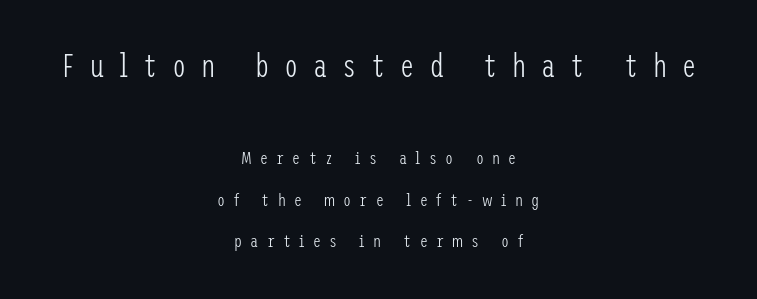
{"serif": "no", "italic": "no", "bold": "no", "weight": "light", "width": "condensed", "stroke_contrast": "low", "x_height": "medium", "underline": "no", "align": "center", "line_spacing": "loose", "line_spacing_ratio": 2.32, "letter_spacing": "wide", "letter_spacing_em": 0.46, "larger_block": "first", "size_ratio": 1.78, "glyph_px": 32}
